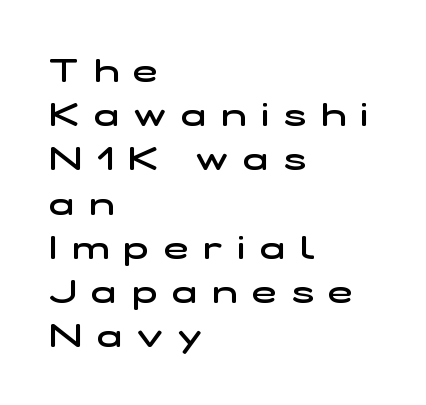
Varying glyph widths throughout — classic text-font behaviour. Horizontal bands of white between lines are of average thickness. Short and long lines alike share a common starting point at left. The gap between lines stays unmarked. A typesetter would label this face a sans. These lines carry some extra weight — a demibold, not a full bold.
